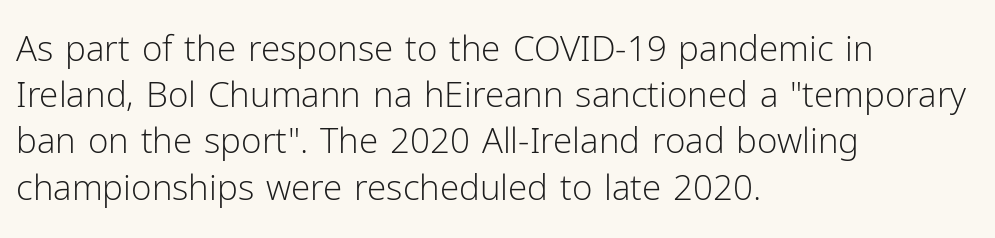
{"serif": "no", "italic": "no", "bold": "no", "weight": "light", "width": "normal", "stroke_contrast": "low", "x_height": "medium", "monospaced": "no", "underline": "no", "align": "left", "line_spacing": "normal", "line_spacing_ratio": 1.32, "letter_spacing": "normal", "letter_spacing_em": 0.0, "glyph_px": 35}
